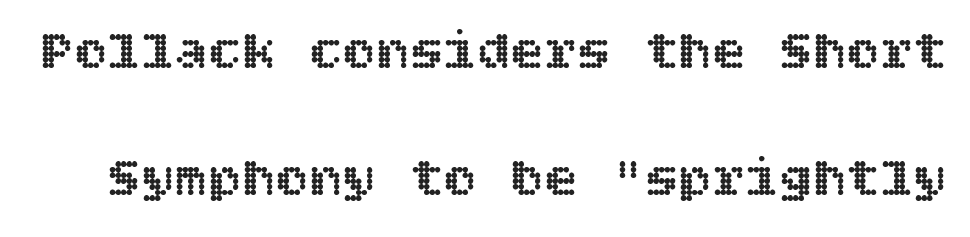
The image shows 56 px text type, upright; set loose line spacing (2.27x), normal letter spacing, not underlined; a large x-height.
